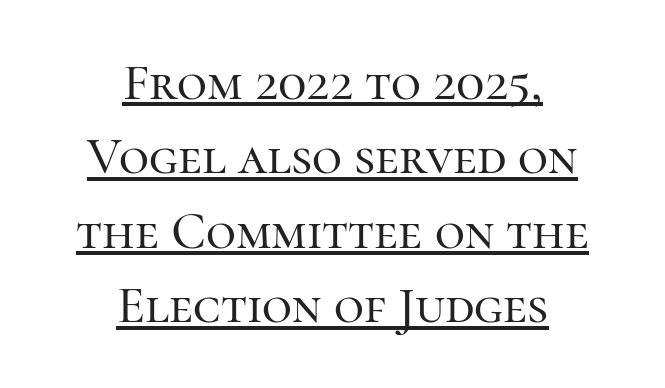
Q: Is the text italic (slanted)? A: No, it is upright.
Q: Is the typeface a serif or a sans-serif typeface? A: Serif.
Q: Is the text underlined? A: Yes.
Q: How is the paragraph aligned? A: Centered.
Q: Is the spacing between letters normal or unusually wide? A: Normal.
Q: Is the spacing between lines tight, normal or loose? A: Normal.
Q: Width (condensed, normal, or wide)? A: Normal.
Q: Stroke contrast? A: High.
Q: x-height? A: Medium.
Q: Monospaced? A: No.
